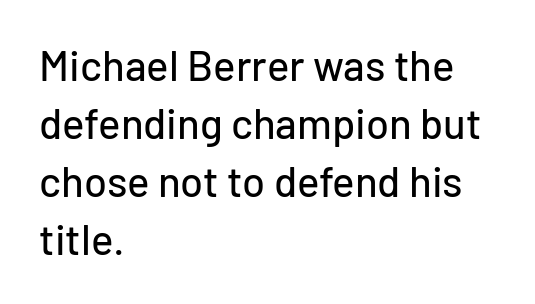
This is roman type, the default non-slanted kind. Casual observation: everything's shoved over to the left. Rule under the text: the space is simply empty. The rows are spaced the way most documents space them. Regarding serifs, this sample does without them. Is this a fixed-width face? No — the glyphs have proportional, varying widths.
